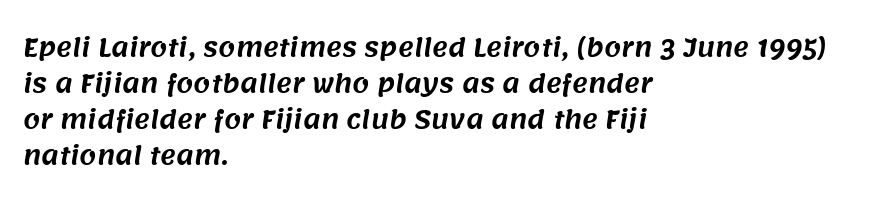
The image shows 24 px text type; set left-aligned, normal line spacing (1.5x), normal letter spacing, not underlined.
